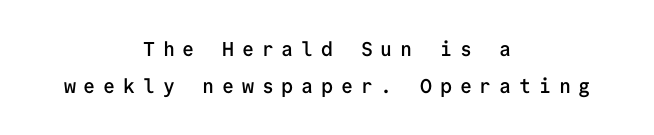
Q: Is the text bold? A: Semi-bold.
Q: Is the text italic (slanted)? A: No, it is upright.
Q: Is the text underlined? A: No.
Q: How is the paragraph aligned? A: Centered.
Q: Is the spacing between letters normal or unusually wide? A: Unusually wide.
